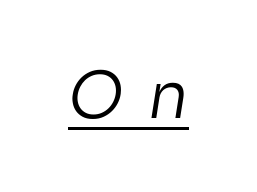
The image shows 64 px regular-weight sans-serif type; set unusually wide letter spacing (+0.37 em), underlined; low stroke contrast and a medium x-height.
